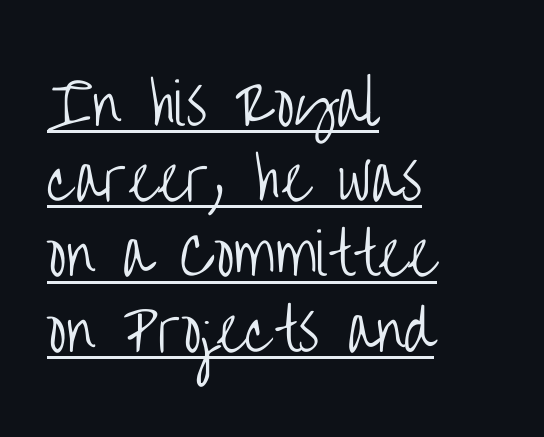
The image shows 57 px light, condensed sans-serif type, upright; set left-aligned, normal line spacing (1.32x), normal letter spacing, underlined; low stroke contrast and a large x-height.
